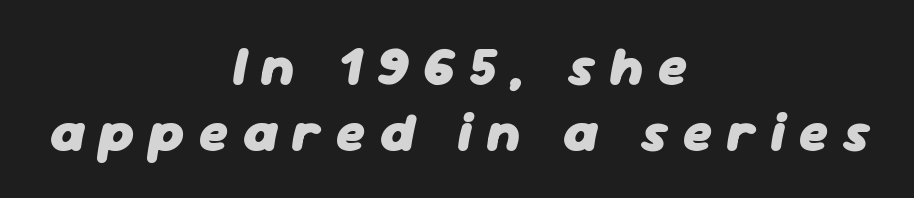
{"italic": "yes", "lean": "right", "slant_degrees": 11, "bold": "yes", "weight": "heavy", "width": "normal", "stroke_contrast": "low", "x_height": "medium", "monospaced": "no", "underline": "no", "align": "center", "line_spacing_ratio": 1.2, "letter_spacing": "wide", "letter_spacing_em": 0.26, "glyph_px": 55}
